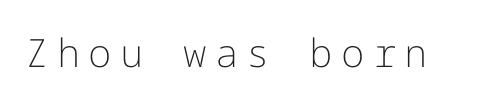
Honestly, there is no underline to notice here at all. How are the letters spaced? Widely, with obvious added tracking. The lettering stays uniformly vertical, giving the passage a roman look. Note: no serifs on the glyphs. These glyphs show unthickened strokes, regular width or finer.
